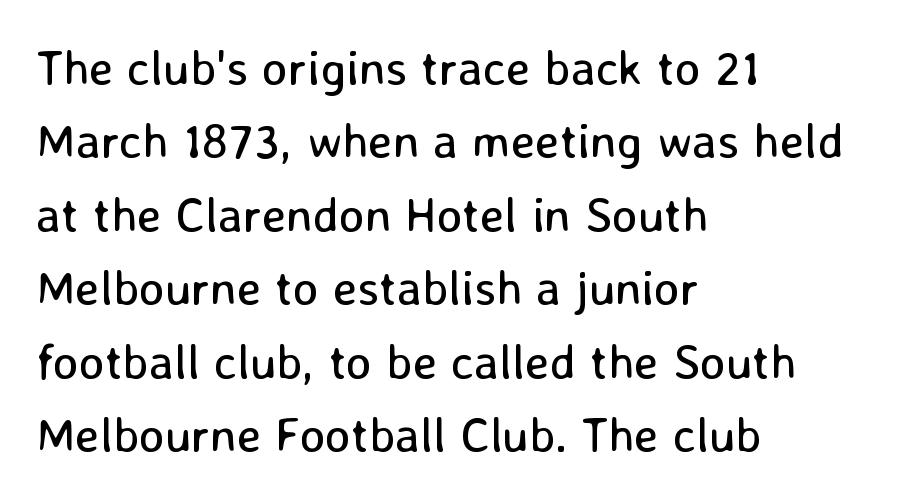
Weight: regular or lighter. The vertical gap from one line to the next is medium. The line texture is even and compact thanks to regular tracking. Observe the absence of serifs on each vertical stroke in this sample. The rendering uses natural spacing where letterforms have individual widths. Quick note: not italic, upright.
